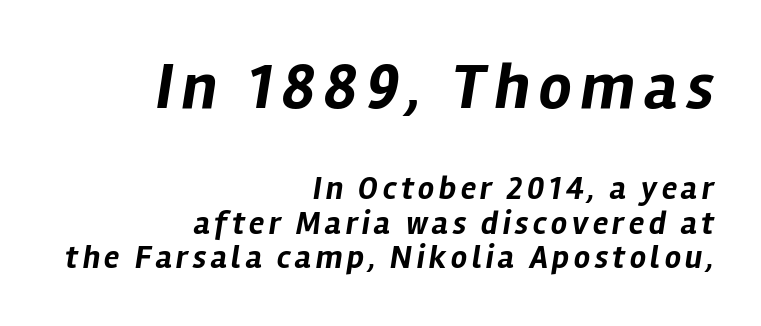
{"italic": "yes", "lean": "right", "slant_degrees": 12, "bold": "yes", "weight": "bold", "width": "normal", "stroke_contrast": "low", "x_height": "medium", "monospaced": "no", "underline": "no", "align": "right", "line_spacing": "tight", "line_spacing_ratio": 1.08, "larger_block": "first", "size_ratio": 2.03, "glyph_px": 65}
